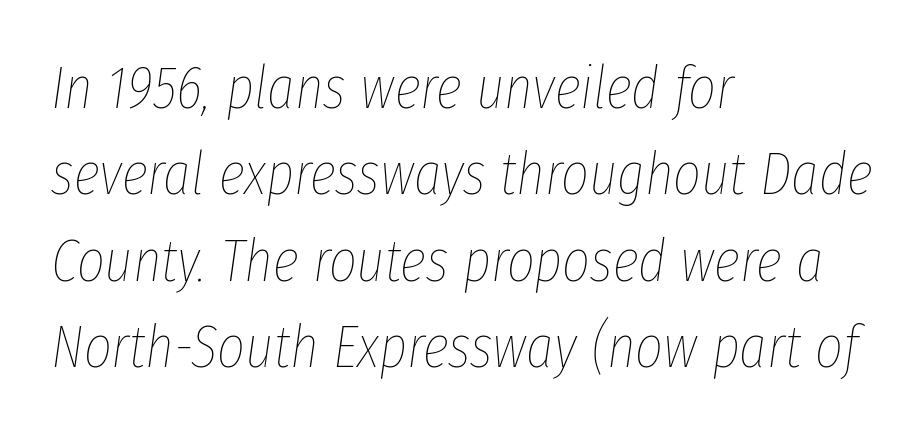
{"italic": "yes", "lean": "right", "slant_degrees": 8, "bold": "no", "weight": "thin", "width": "condensed", "stroke_contrast": "low", "x_height": "medium", "monospaced": "no", "underline": "no", "align": "left", "line_spacing": "normal", "line_spacing_ratio": 1.44, "letter_spacing": "normal", "letter_spacing_em": 0.0, "glyph_px": 60}
